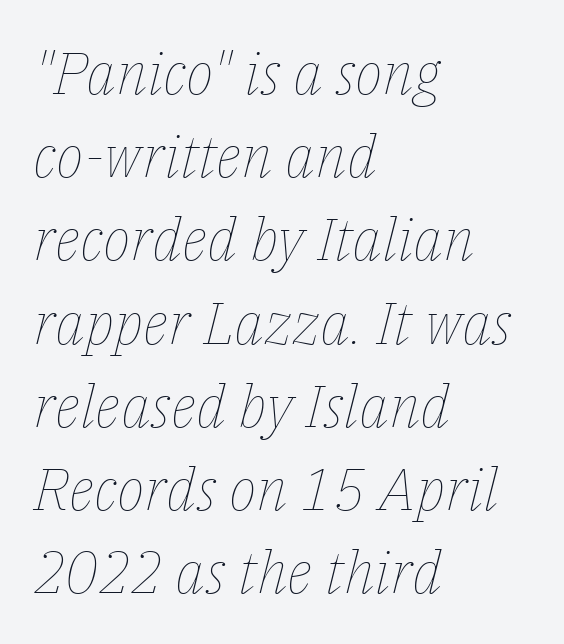
{"italic": "yes", "lean": "right", "slant_degrees": 14, "bold": "no", "weight": "thin", "width": "normal", "stroke_contrast": "low", "x_height": "medium", "monospaced": "no", "underline": "no", "align": "left", "line_spacing": "normal", "line_spacing_ratio": 1.41, "letter_spacing": "normal", "letter_spacing_em": 0.0, "glyph_px": 59}
